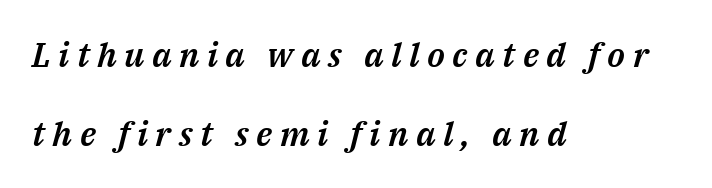
The typography opts for an oblique posture over an upright one. Reading down the column, the eye jumps a long way to each next line. The ragged edge is on the right, which tells us the setting is flush left. Spacing verdict: proportional, widths tailored to each character.
